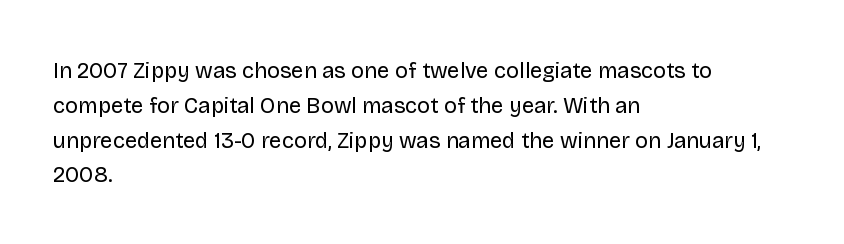
Q: Is the text bold? A: No.
Q: Is the text italic (slanted)? A: No, it is upright.
Q: Is the text underlined? A: No.
Q: How is the paragraph aligned? A: Left-aligned.
Q: Is the spacing between letters normal or unusually wide? A: Normal.
Q: Is the spacing between lines tight, normal or loose? A: Normal.
